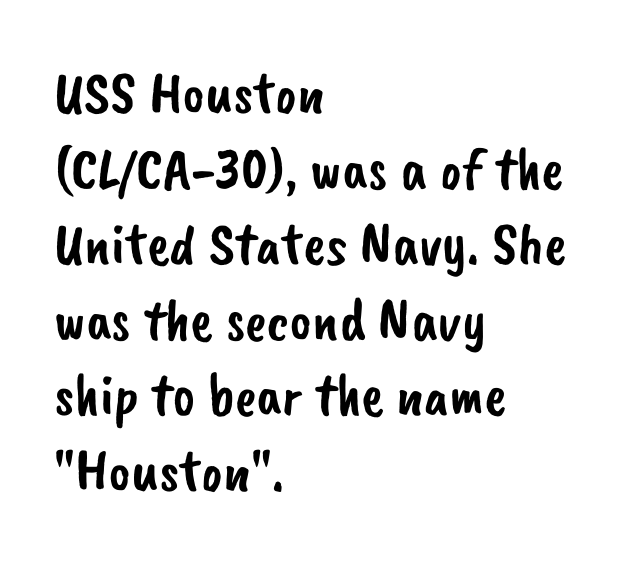
{"serif": "no", "width": "normal", "stroke_contrast": "low", "x_height": "small", "monospaced": "no", "underline": "no", "align": "left", "line_spacing": "normal", "line_spacing_ratio": 1.26, "letter_spacing": "normal", "letter_spacing_em": 0.0, "glyph_px": 60}
